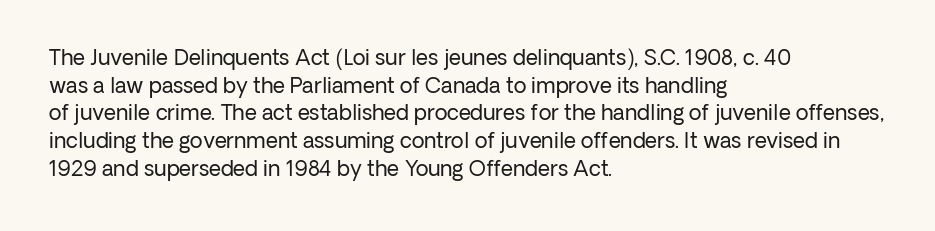
{"italic": "no", "bold": "no", "underline": "no", "align": "left", "line_spacing": "normal", "line_spacing_ratio": 1.32, "letter_spacing": "normal", "letter_spacing_em": 0.0, "glyph_px": 21}
